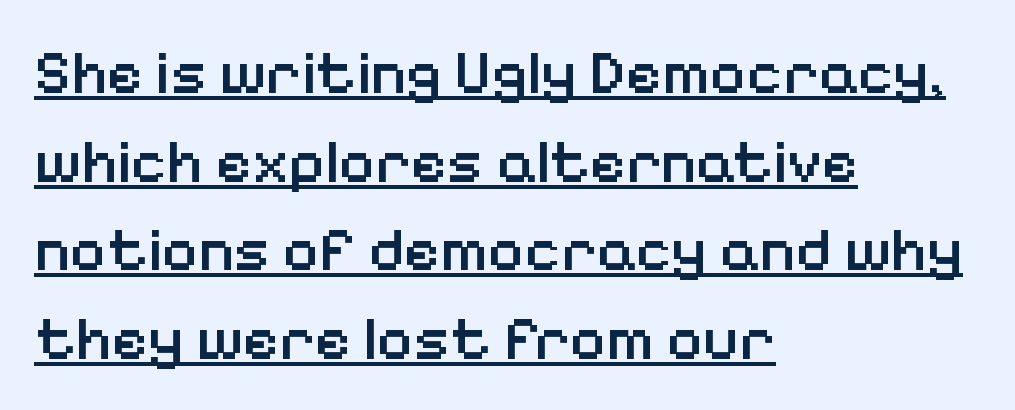
The image shows 62 px semibold sans-serif type, upright; set left-aligned, normal line spacing (1.43x), normal letter spacing, underlined; low stroke contrast and a medium x-height.
